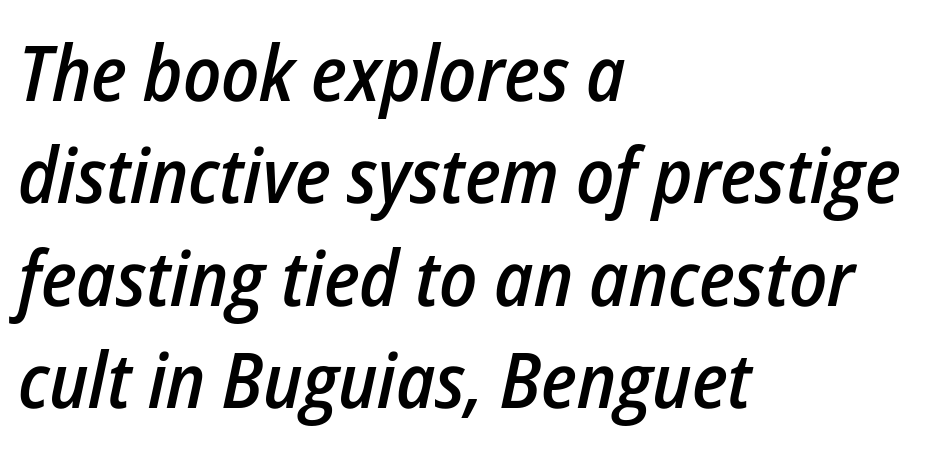
The rendering uses natural spacing where letterforms have individual widths. The rag falls on the right side of this text block. Quick note: interline space is typical. A somewhat darkened texture: the type is semibold rather than bold.
